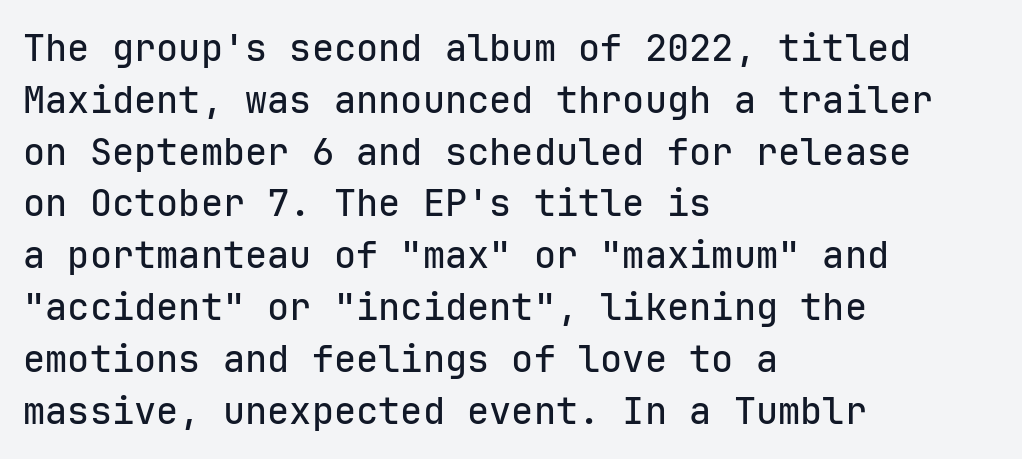
The image shows 37 px sans-serif type, upright, monospaced; set left-aligned, normal line spacing (1.4x), normal letter spacing, not underlined; low stroke contrast and a medium x-height.
